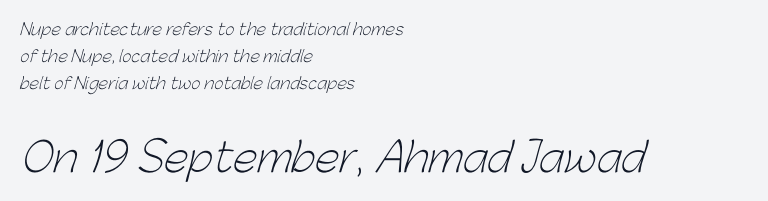
Q: Is the text bold? A: No.
Q: Is the typeface a serif or a sans-serif typeface? A: Sans-serif.
Q: Is the text underlined? A: No.
Q: How is the paragraph aligned? A: Left-aligned.
Q: Is the spacing between letters normal or unusually wide? A: Normal.
Q: Is the spacing between lines tight, normal or loose? A: Normal.
Q: Which block of text is set in a larger size, the first (top) or the second (bottom)? A: The second (bottom) one.
Q: Width (condensed, normal, or wide)? A: Normal.
Q: Stroke contrast? A: Low.
Q: x-height? A: Medium.
Q: Monospaced? A: No.
